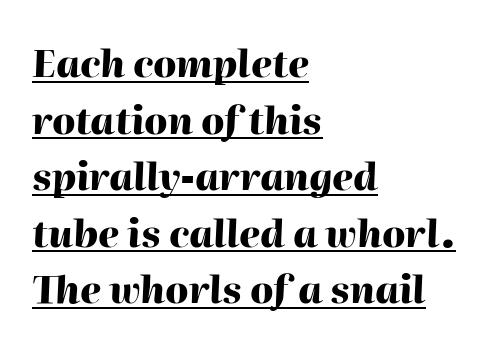
{"italic": "yes", "lean": "right", "slant_degrees": 2, "bold": "yes", "weight": "heavy", "width": "normal", "stroke_contrast": "high", "x_height": "medium", "monospaced": "no", "underline": "yes", "align": "left", "line_spacing": "normal", "line_spacing_ratio": 1.49, "letter_spacing": "normal", "letter_spacing_em": 0.0, "glyph_px": 38}
